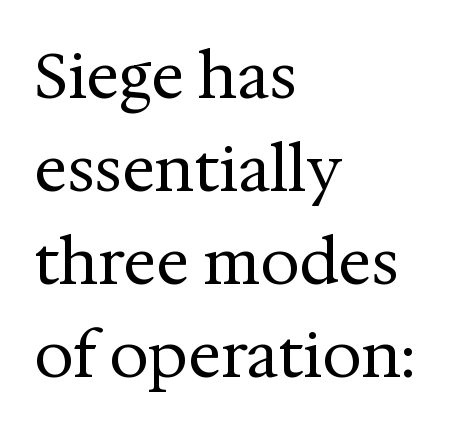
{"serif": "yes", "italic": "no", "bold": "no", "weight": "regular", "width": "normal", "stroke_contrast": "medium", "x_height": "medium", "monospaced": "no", "underline": "no", "align": "left", "line_spacing": "normal", "line_spacing_ratio": 1.5, "letter_spacing": "normal", "letter_spacing_em": 0.0, "glyph_px": 62}
